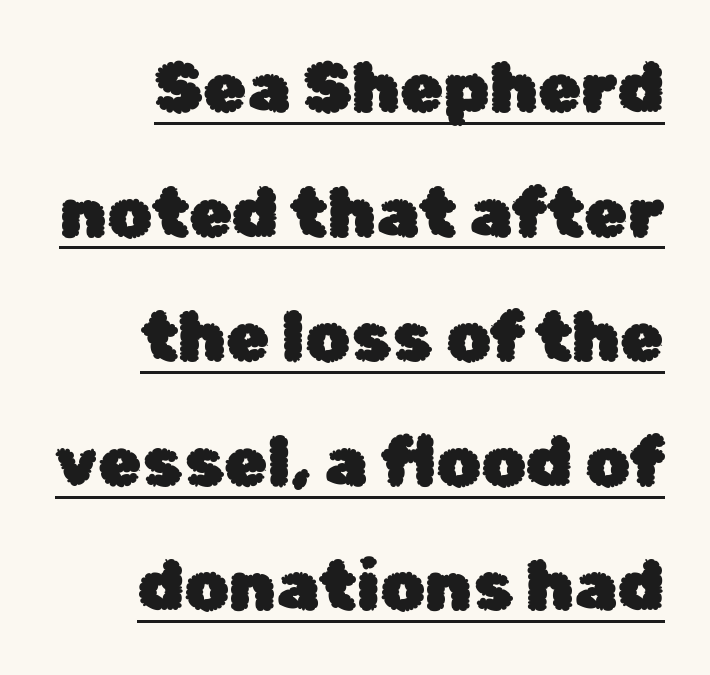
Every word sits above its own underline. The horizontal fit of the characters is conventional and even. The passage shown is typed in a proportional face where columns would drift. Vertical strokes here are truly vertical.
